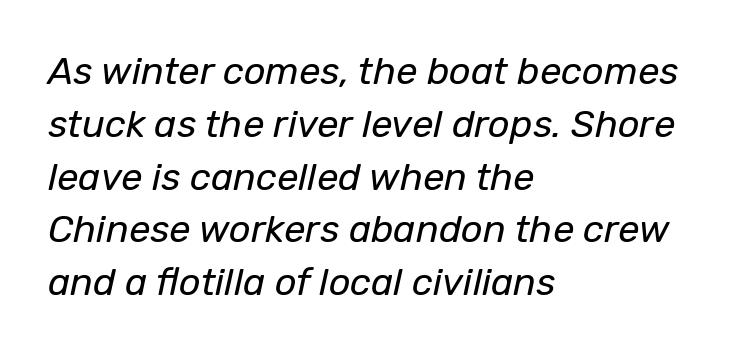
The image shows 38 px regular-weight type, italic (leaning right); set left-aligned, normal line spacing (1.39x), normal letter spacing, not underlined; low stroke contrast and a medium x-height.
